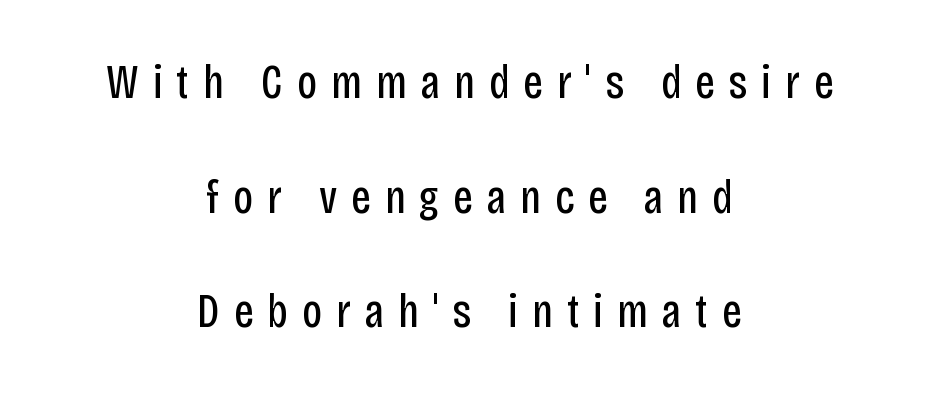
Vertical stems look standard width or narrower in stroke. Check under the words: just untouched page. Honestly, the letter spacing is so wide it's the main thing you notice. Posture: straight, roman, zero tilt.
